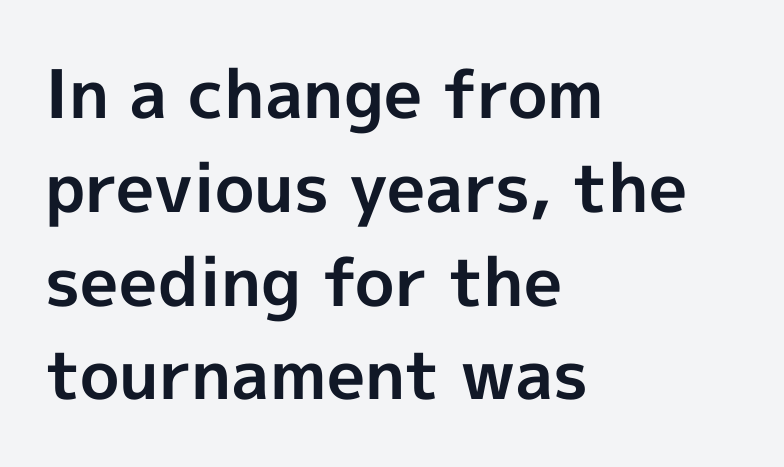
The face used here is proportionally spaced, like ordinary book or web type. Reading down the column, the eye jumps a familiar distance to each next line. Tracking value appears to be zero — textbook default spacing. Heft: maximum for text — a bold. Compared with a centered layout, this one pins lines to the left instead.
